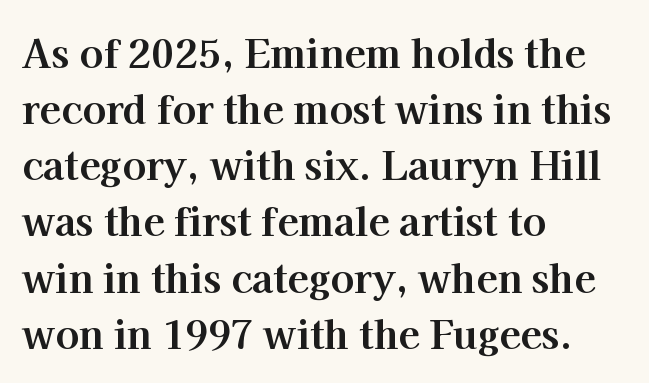
The image shows 39 px bold serif type, upright; set left-aligned, normal line spacing (1.44x), normal letter spacing, not underlined; high stroke contrast and a medium x-height.
